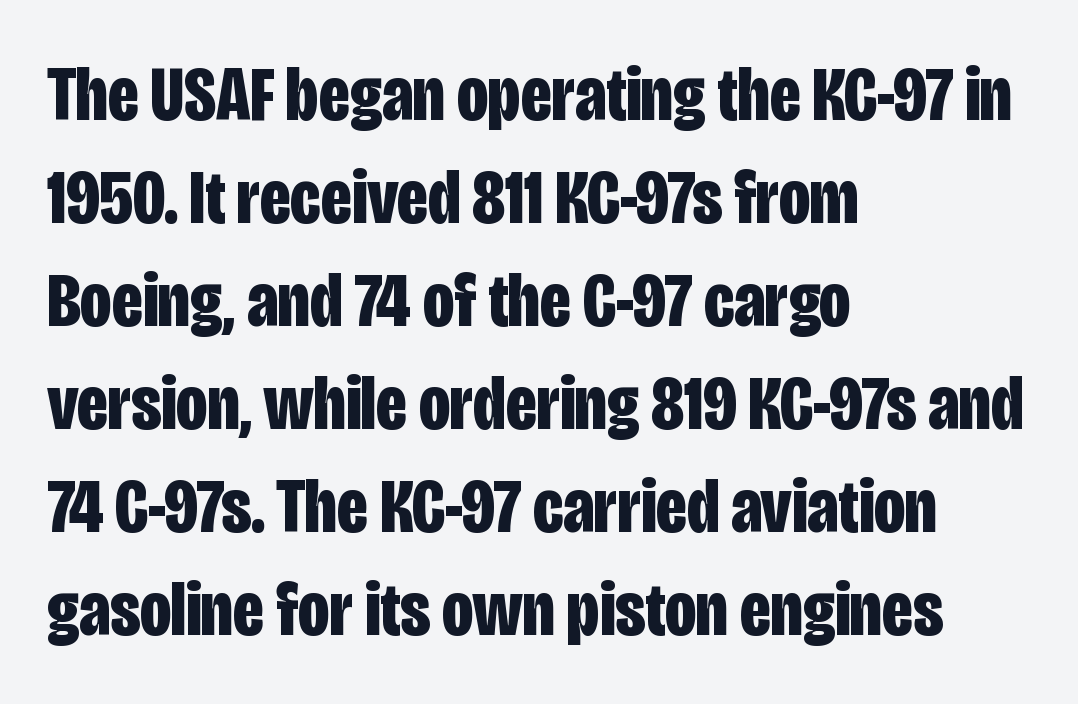
{"serif": "no", "italic": "no", "bold": "yes", "weight": "bold", "width": "condensed", "stroke_contrast": "low", "x_height": "large", "monospaced": "no", "underline": "no", "align": "left", "line_spacing": "normal", "line_spacing_ratio": 1.32, "letter_spacing": "normal", "letter_spacing_em": 0.0, "glyph_px": 78}
